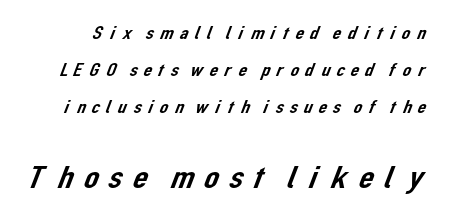
{"serif": "no", "width": "normal", "stroke_contrast": "low", "x_height": "medium", "monospaced": "no", "underline": "no", "line_spacing": "loose", "line_spacing_ratio": 1.95, "letter_spacing": "wide", "letter_spacing_em": 0.21, "larger_block": "second", "size_ratio": 1.74, "glyph_px": 33}
